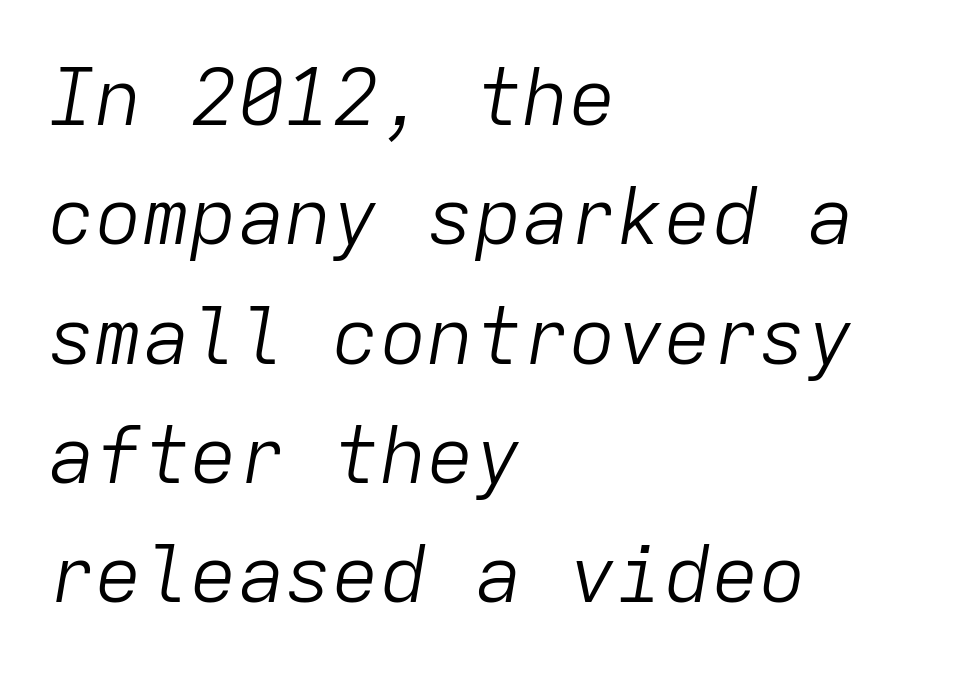
Q: Is the text bold? A: No.
Q: Is the text italic (slanted)? A: Yes, it leans right by about 9 degrees.
Q: Is the text underlined? A: No.
Q: How is the paragraph aligned? A: Left-aligned.
Q: Is the spacing between letters normal or unusually wide? A: Normal.
Q: Is the spacing between lines tight, normal or loose? A: Normal.
Q: Width (condensed, normal, or wide)? A: Normal.
Q: Stroke contrast? A: Low.
Q: x-height? A: Medium.
Q: Monospaced? A: Yes.
